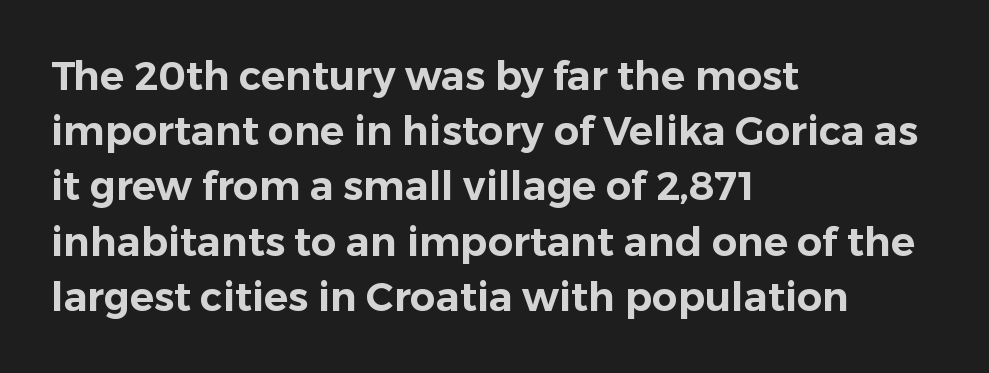
{"serif": "no", "italic": "no", "width": "normal", "stroke_contrast": "low", "x_height": "medium", "monospaced": "no", "underline": "no", "align": "left", "line_spacing": "normal", "line_spacing_ratio": 1.38, "letter_spacing": "normal", "letter_spacing_em": 0.0, "glyph_px": 40}
